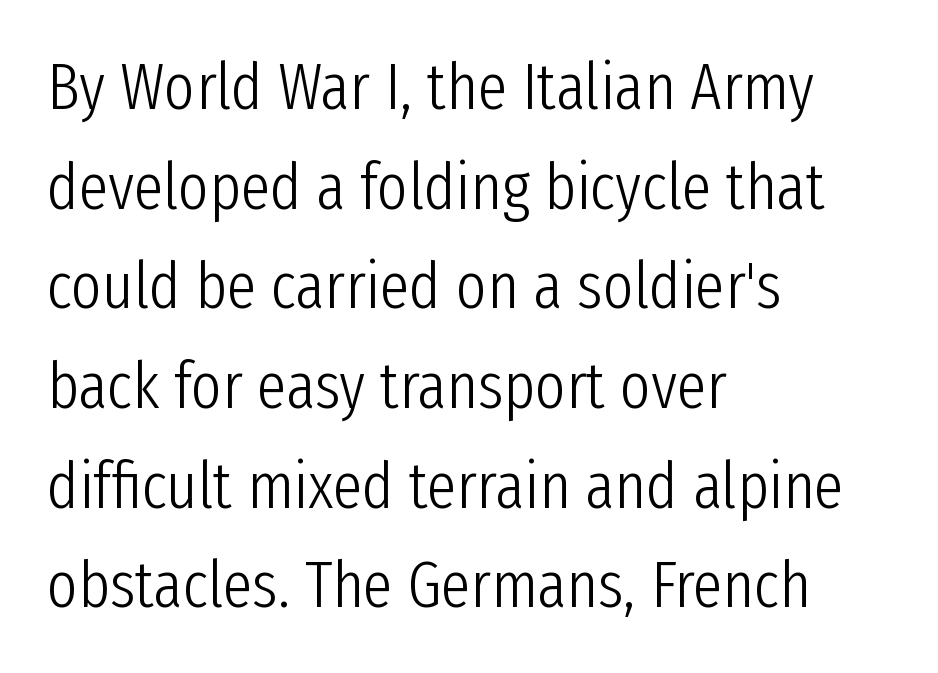
{"serif": "no", "italic": "no", "bold": "no", "weight": "light", "width": "condensed", "stroke_contrast": "low", "x_height": "medium", "monospaced": "no", "underline": "no", "align": "left", "line_spacing": "normal", "line_spacing_ratio": 1.51, "letter_spacing": "normal", "letter_spacing_em": 0.0, "glyph_px": 66}
